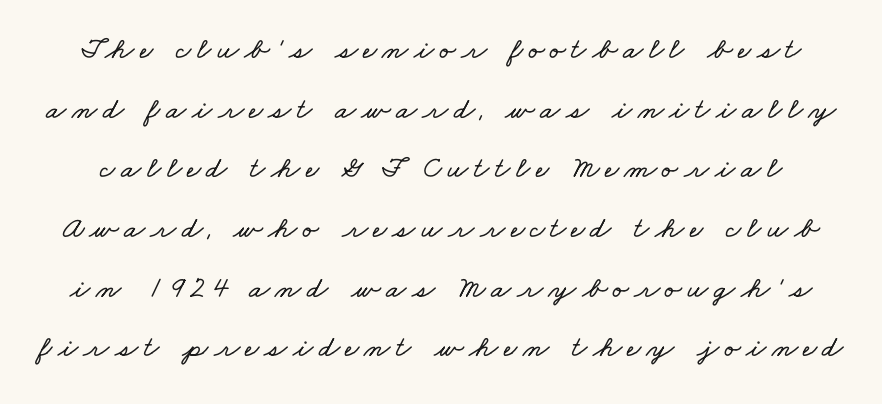
{"width": "wide", "stroke_contrast": "low", "x_height": "small", "monospaced": "no", "underline": "no", "line_spacing": "loose", "line_spacing_ratio": 1.99, "glyph_px": 30}
